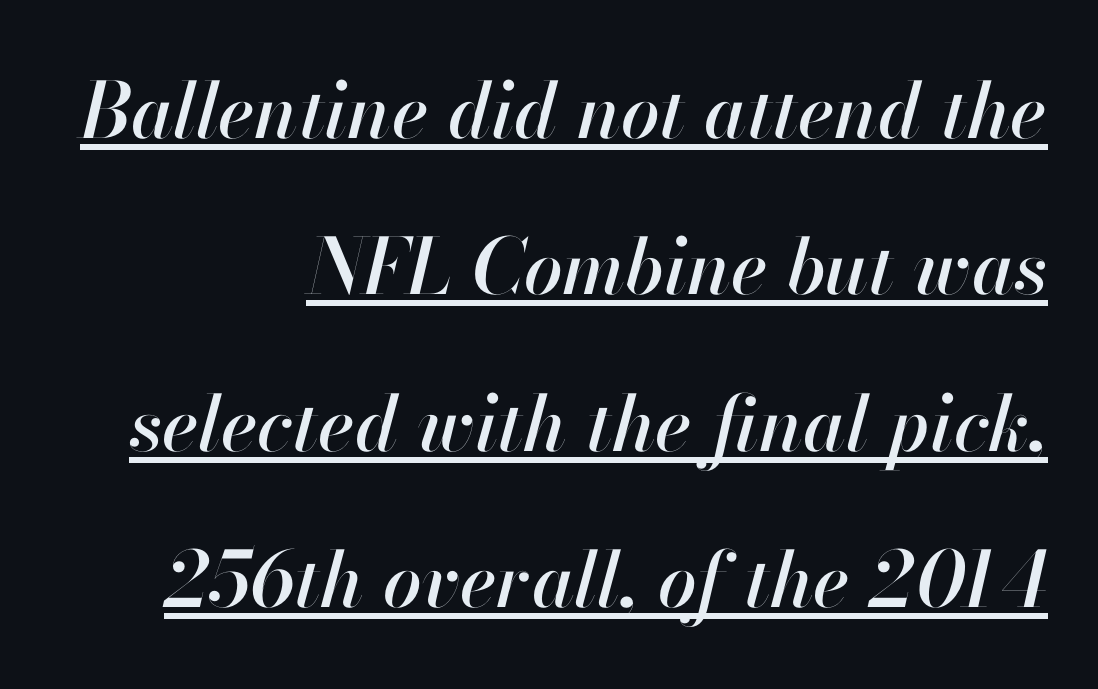
{"italic": "yes", "lean": "right", "slant_degrees": 13, "width": "normal", "stroke_contrast": "high", "x_height": "small", "monospaced": "no", "underline": "yes", "align": "right", "line_spacing": "loose", "line_spacing_ratio": 2.03, "letter_spacing": "normal", "letter_spacing_em": 0.0, "glyph_px": 77}
